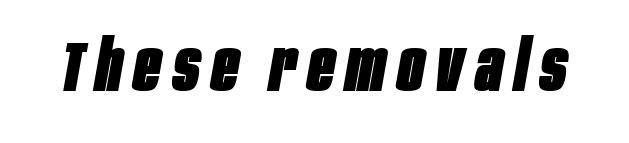
The image shows 71 px heavy, condensed type, italic (leaning right); set not underlined; low stroke contrast and a large x-height.
